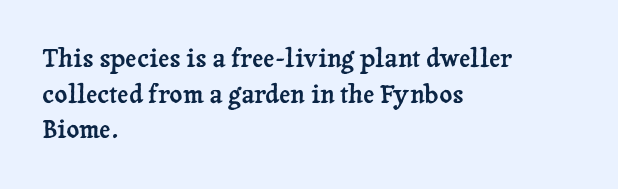
The image shows 25 px text type, upright; set left-aligned, normal line spacing (1.43x), normal letter spacing, not underlined.
